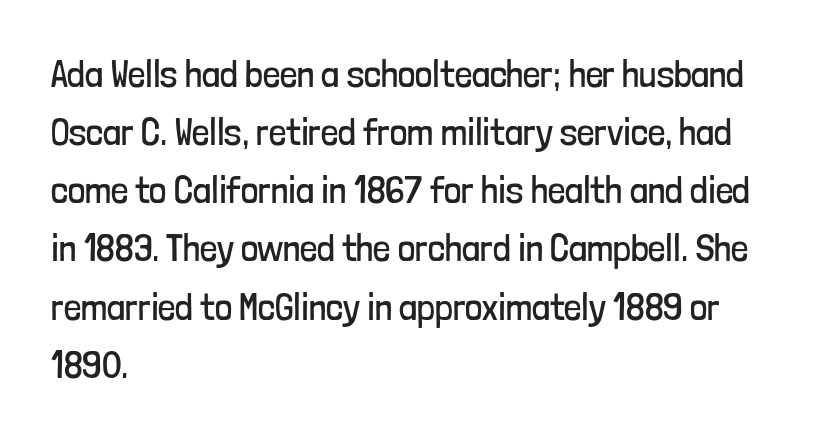
Q: Is the text bold? A: No.
Q: Is the text italic (slanted)? A: No, it is upright.
Q: Is the typeface a serif or a sans-serif typeface? A: Sans-serif.
Q: Is the text underlined? A: No.
Q: How is the paragraph aligned? A: Left-aligned.
Q: Is the spacing between letters normal or unusually wide? A: Normal.
Q: Is the spacing between lines tight, normal or loose? A: Normal.
Q: Width (condensed, normal, or wide)? A: Condensed.
Q: Stroke contrast? A: Low.
Q: x-height? A: Medium.
Q: Monospaced? A: No.
